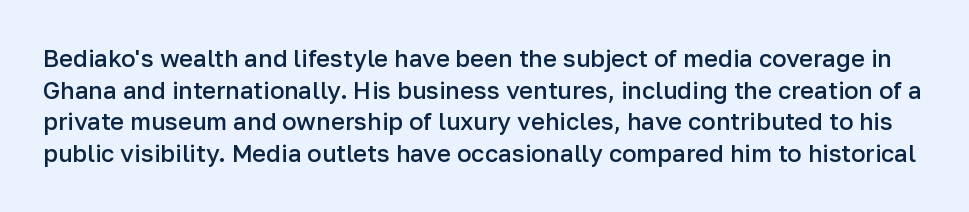
The gap between lines stays unmarked. The letterforms sit shoulder to shoulder at normal distance. This is the in-between weight designers call semibold or demi. Each new line begins a customary step beneath the previous one. The specimen reads as upright at a glance.
